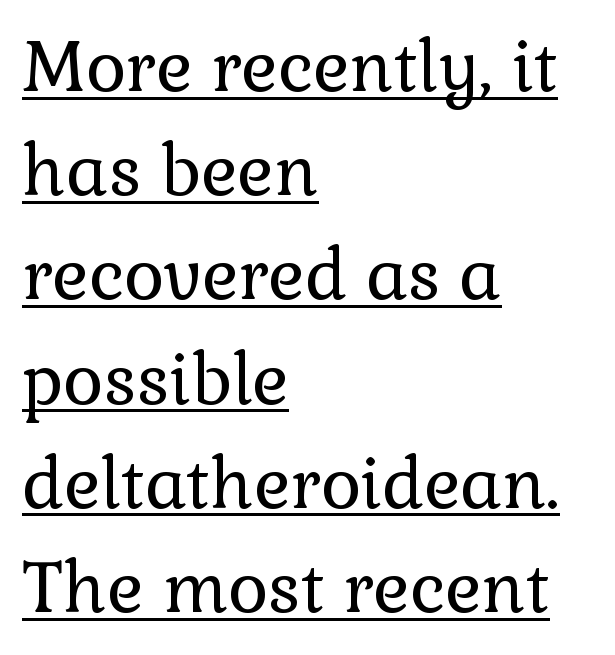
The image shows 69 px regular-weight serif type, upright; set left-aligned, normal line spacing (1.51x), normal letter spacing, underlined; low stroke contrast and a medium x-height.
